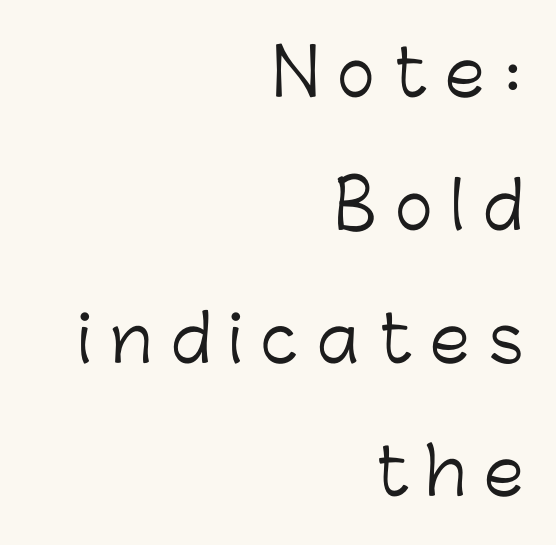
Q: Is the text bold? A: No.
Q: Is the text italic (slanted)? A: No, it is upright.
Q: Is the typeface a serif or a sans-serif typeface? A: Sans-serif.
Q: Is the text underlined? A: No.
Q: How is the paragraph aligned? A: Right-aligned.
Q: Is the spacing between letters normal or unusually wide? A: Unusually wide.
Q: Is the spacing between lines tight, normal or loose? A: Loose.
Q: Width (condensed, normal, or wide)? A: Normal.
Q: Stroke contrast? A: Low.
Q: x-height? A: Medium.
Q: Monospaced? A: No.
